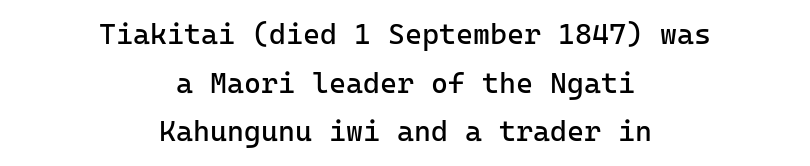
Baseline-to-baseline distance is the conventional proportion of letter height. Fixed-width glyphs throughout — classic coding-font behaviour. The cut favours lightness, reaching ordinary text weight at its darkest. Each letter's strokes conclude bluntly, with no projecting serifs. You can tell it's not italic because the verticals are truly vertical. The gaps between neighbouring characters are ordinary and unremarkable.
